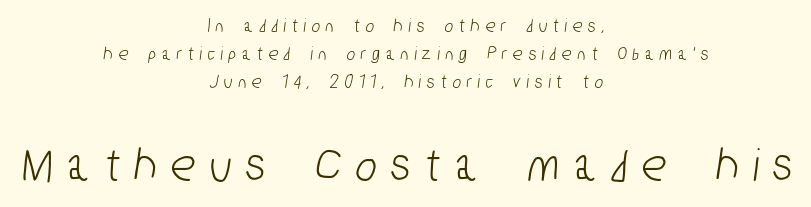
The image shows 50 px condensed sans-serif type; set centered, normal line spacing (1.41x), unusually wide letter spacing (+0.3 em), not underlined; the second (bottom) block is 2.5x larger; low stroke contrast and a medium x-height.
